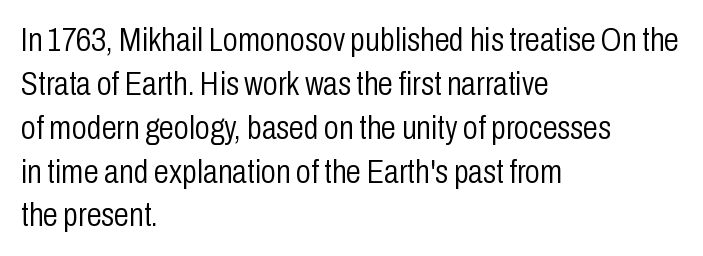
Posture: vertical. This sample is left-justified, so line endings fall wherever the words run out. The line texture is even and compact thanks to regular tracking. The type family on display is of the sans-serif kind. These lines are rendered in a variable-pitch font. Nothing heavy about these letters — not bold at all.
